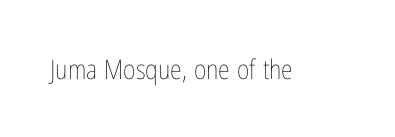
Has an underline been added? It has not. The type is set solid horizontally, with unmodified tracking. The characters are drawn with everyday or finer stroke widths. Every character sits straight up, as roman type does.
